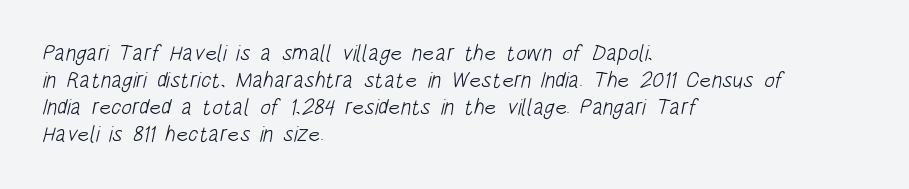
The image shows 22 px text type; set left-aligned, line spacing 1.23x, normal letter spacing, not underlined.
